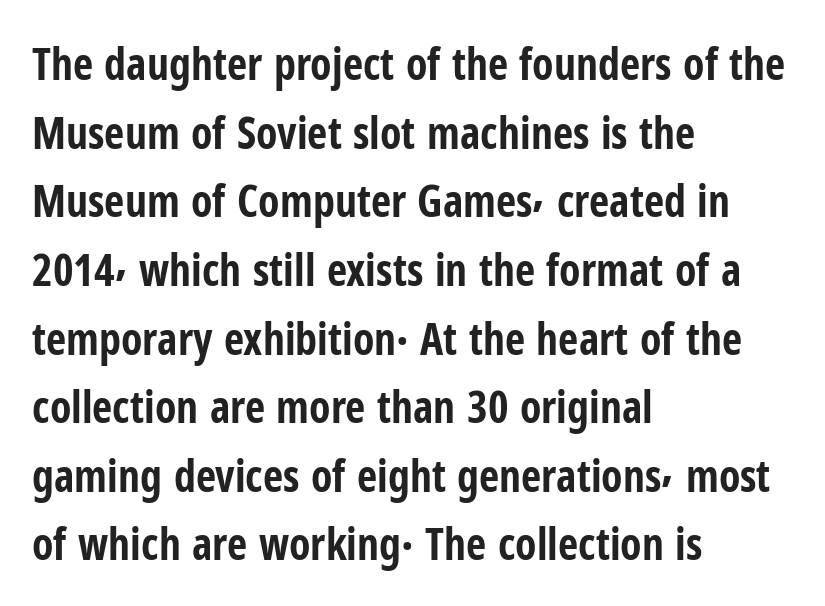
{"serif": "no", "italic": "no", "bold": "yes", "weight": "bold", "width": "condensed", "stroke_contrast": "low", "x_height": "medium", "monospaced": "no", "underline": "no", "align": "left", "line_spacing": "normal", "line_spacing_ratio": 1.56, "letter_spacing": "normal", "letter_spacing_em": 0.0, "glyph_px": 44}
